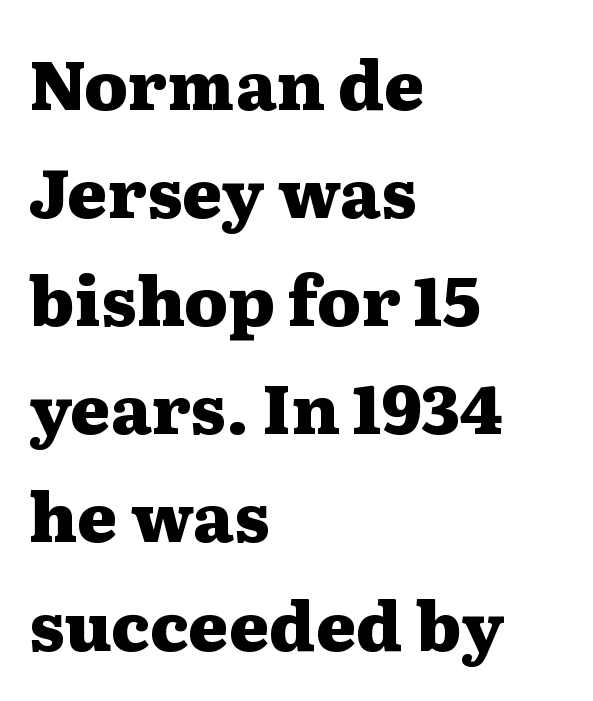
The image shows 68 px heavy, wide serif type, upright; set left-aligned, normal line spacing (1.59x), normal letter spacing, not underlined; medium stroke contrast and a medium x-height.
